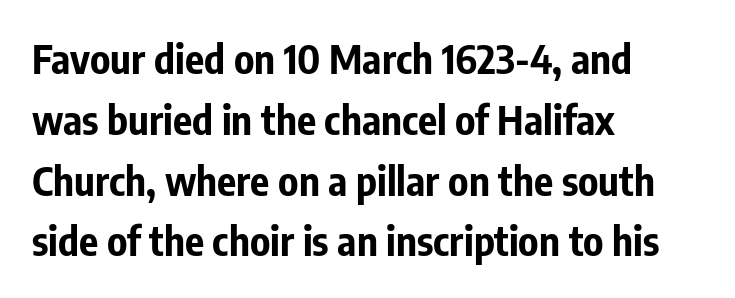
Every stem runs plumb, perpendicular to the baseline. In CSS terms this would be text-align: left. Tracking here is standard; glyphs follow each other at the usual distance. These words are printed bold, with thick strokes throughout. A typesetter would call this proportional, since set widths differ per character. Evenly set lines give the paragraph a standard silhouette.
